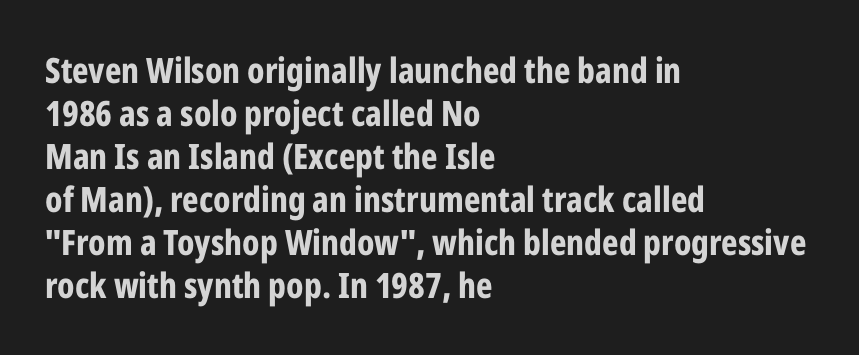
{"serif": "no", "italic": "no", "bold": "yes", "weight": "bold", "width": "condensed", "stroke_contrast": "low", "x_height": "medium", "monospaced": "no", "underline": "no", "align": "left", "line_spacing_ratio": 1.23, "letter_spacing": "normal", "letter_spacing_em": 0.0, "glyph_px": 35}
